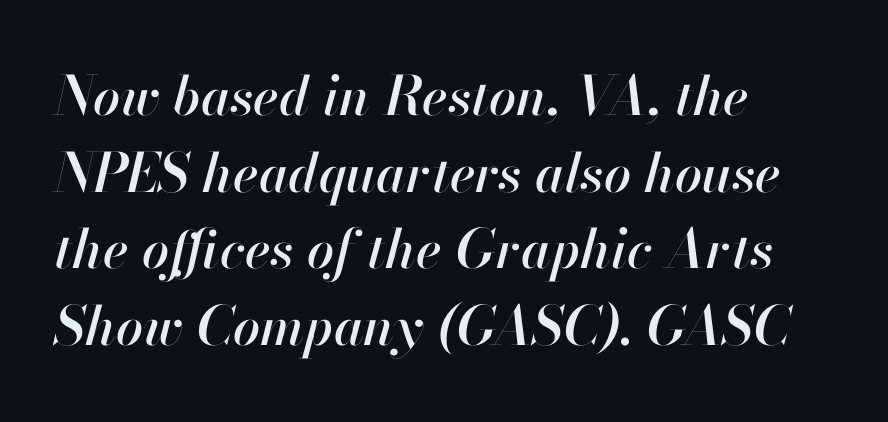
An italicized treatment has been applied to the whole sample. Whoever set this chose a conventional vertical rhythm. The passage shown is typed in a proportional face where columns would drift. Default kerning and tracking; the words read as compact shapes.
